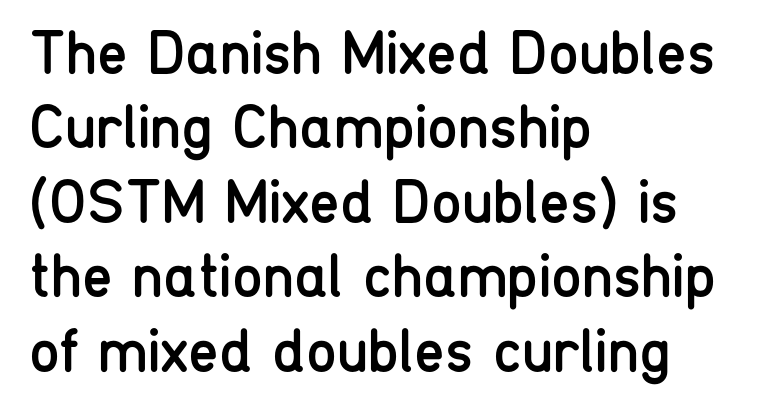
The image shows 62 px regular-weight, condensed sans-serif type, upright; set left-aligned, line spacing 1.2x, normal letter spacing, not underlined; low stroke contrast and a medium x-height.
